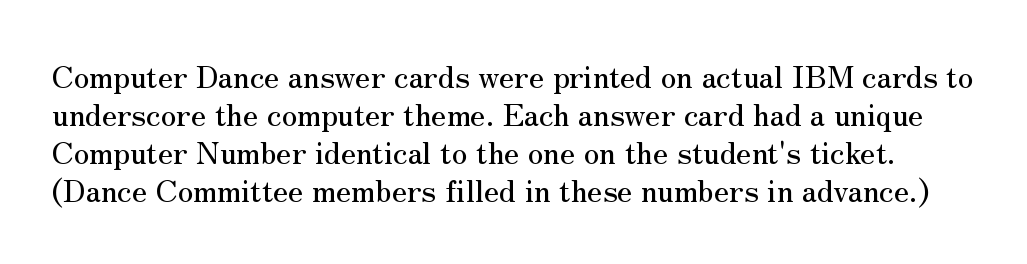
The image shows 31 px serif type, upright; set line spacing 1.23x, normal letter spacing, not underlined; medium stroke contrast and a small x-height.
